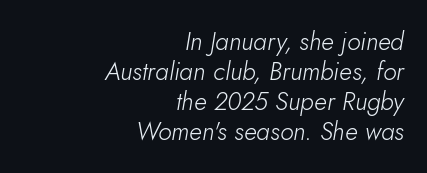
Q: Is the text bold? A: No.
Q: Is the text italic (slanted)? A: Yes, it leans right by about 10 degrees.
Q: Is the text underlined? A: No.
Q: How is the paragraph aligned? A: Right-aligned.
Q: Is the spacing between letters normal or unusually wide? A: Normal.
